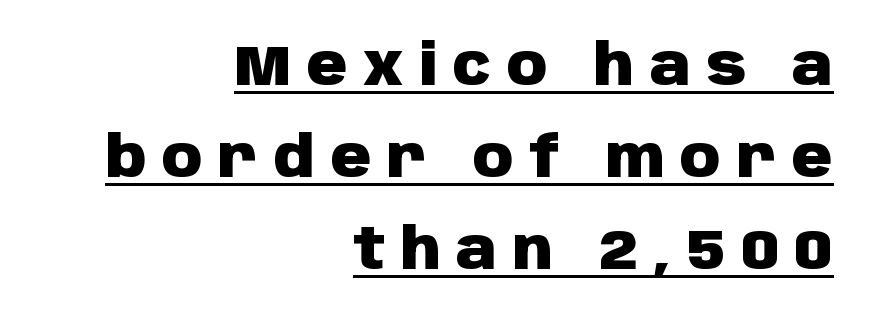
{"serif": "no", "italic": "no", "bold": "yes", "weight": "heavy", "width": "normal", "stroke_contrast": "low", "x_height": "large", "monospaced": "no", "underline": "yes", "align": "right", "line_spacing": "normal", "line_spacing_ratio": 1.64, "letter_spacing": "wide", "letter_spacing_em": 0.28, "glyph_px": 56}
